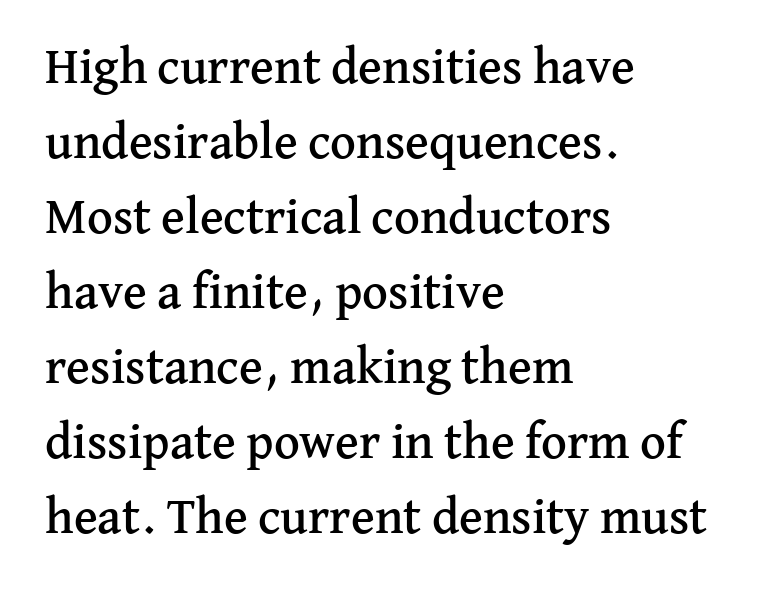
Q: Is the text italic (slanted)? A: No, it is upright.
Q: Is the typeface a serif or a sans-serif typeface? A: Serif.
Q: Is the text underlined? A: No.
Q: How is the paragraph aligned? A: Left-aligned.
Q: Is the spacing between letters normal or unusually wide? A: Normal.
Q: Is the spacing between lines tight, normal or loose? A: Normal.
Q: Width (condensed, normal, or wide)? A: Normal.
Q: Stroke contrast? A: Medium.
Q: x-height? A: Medium.
Q: Monospaced? A: No.
